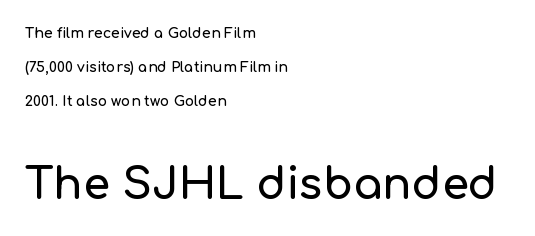
The image shows 43 px sans-serif type, upright; set left-aligned, loose line spacing (2.42x), normal letter spacing, not underlined; the second (bottom) block is 3.07x larger; low stroke contrast and a medium x-height.
